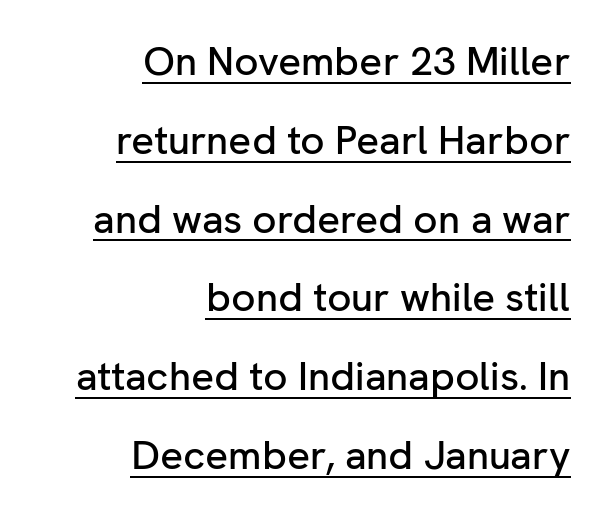
A typesetter would call this proportional, since set widths differ per character. Font category for this specimen: sans-serif. The rag falls on the left side of this text block. A typesetter would call this zero additional tracking.
